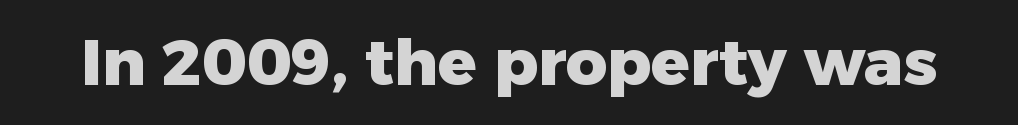
Q: Is the text bold? A: Yes.
Q: Is the text italic (slanted)? A: No, it is upright.
Q: Is the typeface a serif or a sans-serif typeface? A: Sans-serif.
Q: Is the text underlined? A: No.
Q: Is the spacing between letters normal or unusually wide? A: Normal.
Q: Width (condensed, normal, or wide)? A: Normal.
Q: Stroke contrast? A: Low.
Q: x-height? A: Medium.
Q: Monospaced? A: No.
